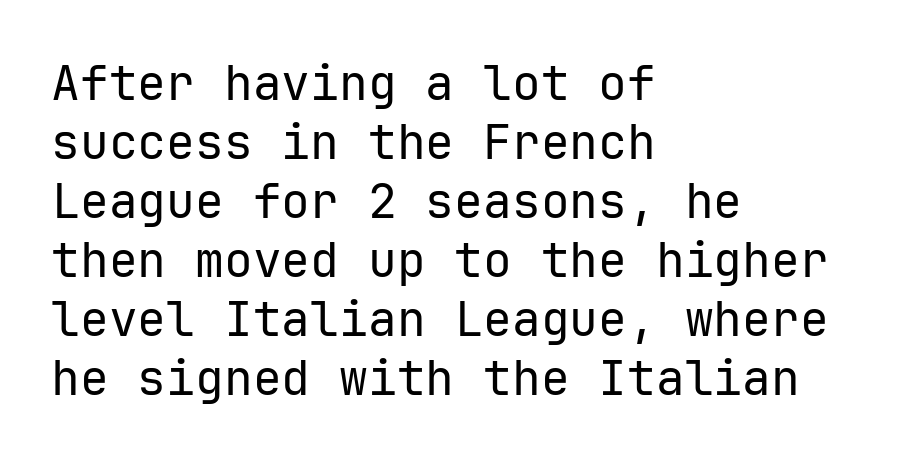
{"serif": "no", "italic": "no", "bold": "no", "weight": "regular", "width": "normal", "stroke_contrast": "low", "x_height": "medium", "monospaced": "yes", "underline": "no", "align": "left", "line_spacing_ratio": 1.23, "letter_spacing": "normal", "letter_spacing_em": 0.0, "glyph_px": 48}
